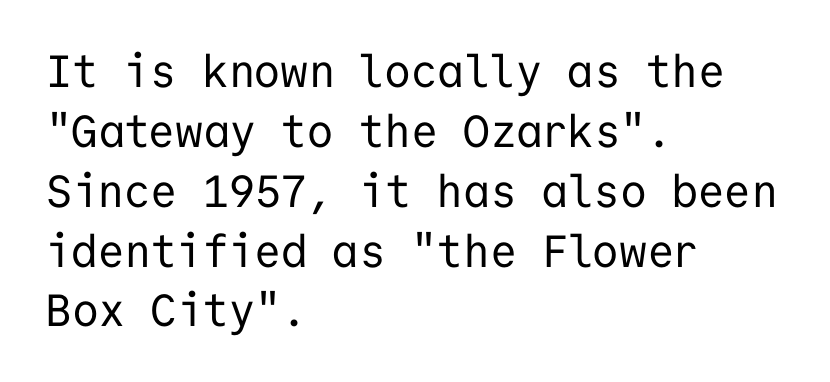
Q: Is the text bold? A: No.
Q: Is the text italic (slanted)? A: No, it is upright.
Q: Is the typeface a serif or a sans-serif typeface? A: Sans-serif.
Q: Is the text underlined? A: No.
Q: How is the paragraph aligned? A: Left-aligned.
Q: Is the spacing between letters normal or unusually wide? A: Normal.
Q: Is the spacing between lines tight, normal or loose? A: Normal.
Q: Width (condensed, normal, or wide)? A: Normal.
Q: Stroke contrast? A: Low.
Q: x-height? A: Medium.
Q: Monospaced? A: Yes.
